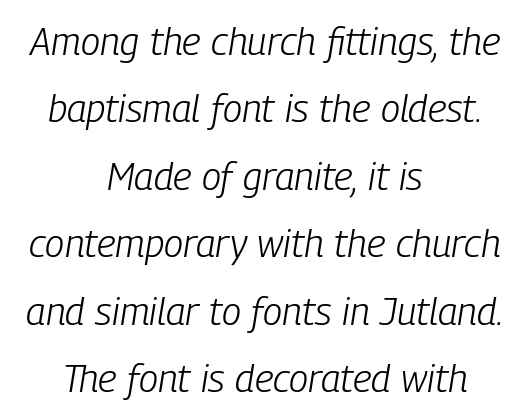
{"italic": "yes", "lean": "right", "slant_degrees": 9, "bold": "no", "weight": "light", "width": "condensed", "stroke_contrast": "low", "x_height": "medium", "monospaced": "no", "underline": "no", "align": "center", "line_spacing_ratio": 1.73, "letter_spacing": "normal", "letter_spacing_em": 0.0, "glyph_px": 39}
